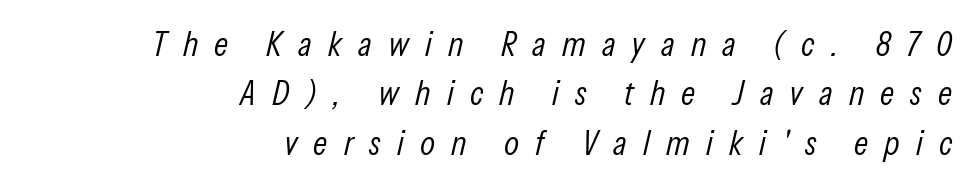
Q: Is the text bold? A: No.
Q: Is the text italic (slanted)? A: Yes, it leans right by about 13 degrees.
Q: Is the text underlined? A: No.
Q: How is the paragraph aligned? A: Right-aligned.
Q: Is the spacing between letters normal or unusually wide? A: Unusually wide.
Q: Is the spacing between lines tight, normal or loose? A: Normal.
Q: Width (condensed, normal, or wide)? A: Condensed.
Q: Stroke contrast? A: Low.
Q: x-height? A: Medium.
Q: Monospaced? A: No.
